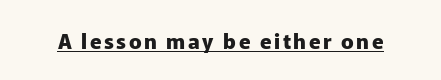
{"italic": "no", "bold": "yes", "underline": "yes", "glyph_px": 21}
